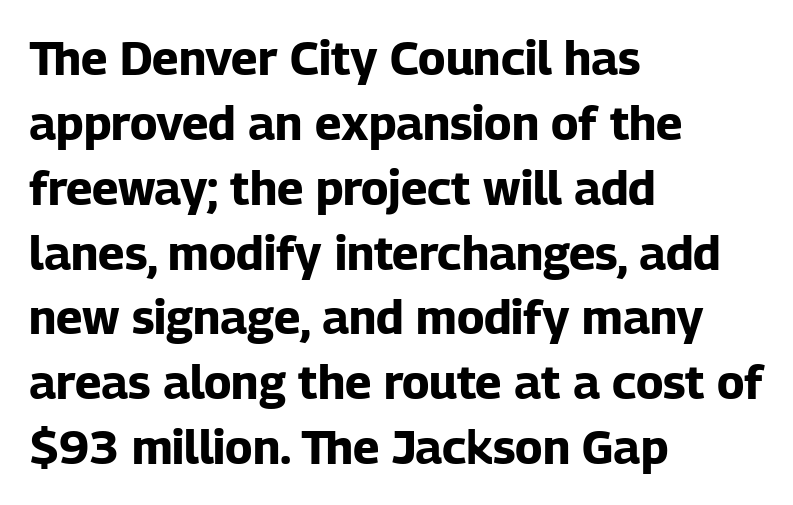
Q: Is the text bold? A: Yes.
Q: Is the text italic (slanted)? A: No, it is upright.
Q: Is the typeface a serif or a sans-serif typeface? A: Sans-serif.
Q: Is the text underlined? A: No.
Q: How is the paragraph aligned? A: Left-aligned.
Q: Is the spacing between letters normal or unusually wide? A: Normal.
Q: Is the spacing between lines tight, normal or loose? A: Normal.
Q: Width (condensed, normal, or wide)? A: Normal.
Q: Stroke contrast? A: Low.
Q: x-height? A: Medium.
Q: Monospaced? A: No.
